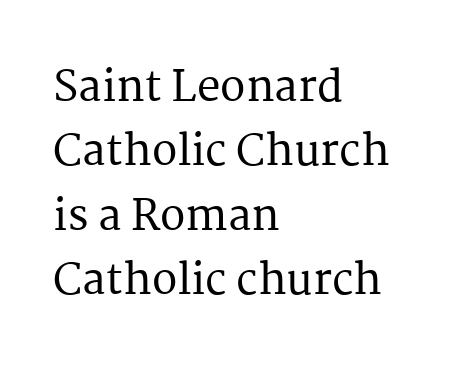
The image shows 42 px serif type, upright; set left-aligned, normal line spacing (1.53x), normal letter spacing, not underlined; medium stroke contrast and a medium x-height.
